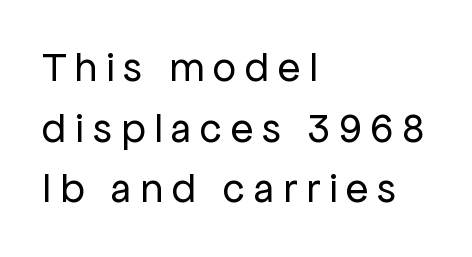
The image shows 41 px regular-weight sans-serif type, upright; set left-aligned, normal line spacing (1.48x), unusually wide letter spacing (+0.22 em), not underlined; low stroke contrast and a medium x-height.
